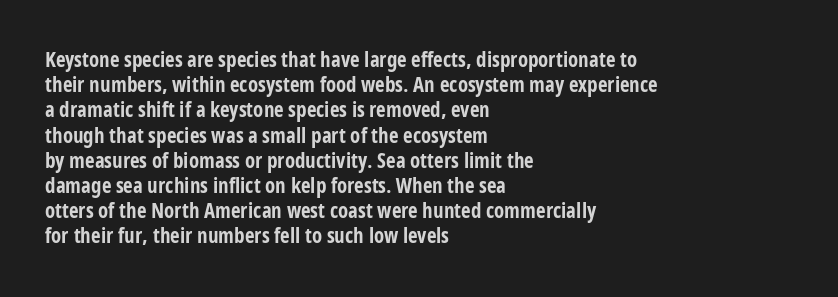
Q: Is the text bold? A: Yes.
Q: Is the text italic (slanted)? A: No, it is upright.
Q: Is the text underlined? A: No.
Q: How is the paragraph aligned? A: Left-aligned.
Q: Is the spacing between letters normal or unusually wide? A: Normal.
